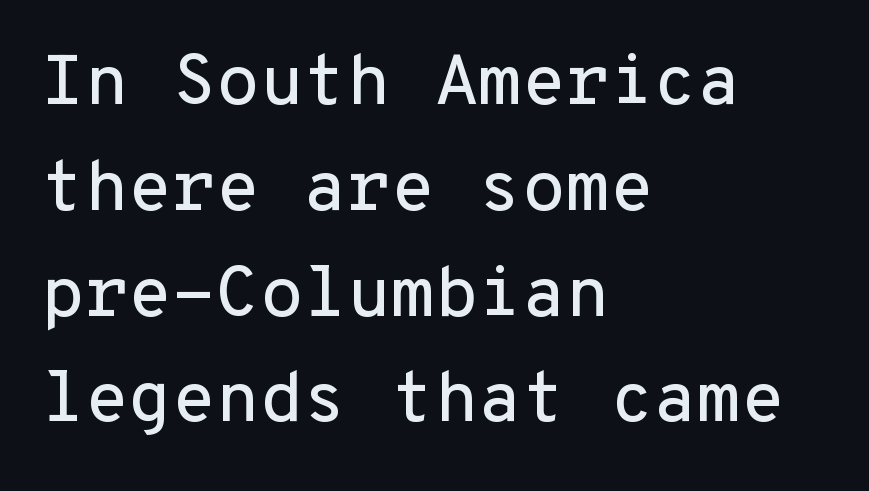
{"serif": "no", "italic": "no", "width": "normal", "stroke_contrast": "low", "x_height": "medium", "monospaced": "yes", "underline": "no", "align": "left", "line_spacing": "normal", "line_spacing_ratio": 1.49, "letter_spacing": "normal", "letter_spacing_em": 0.0, "glyph_px": 71}
